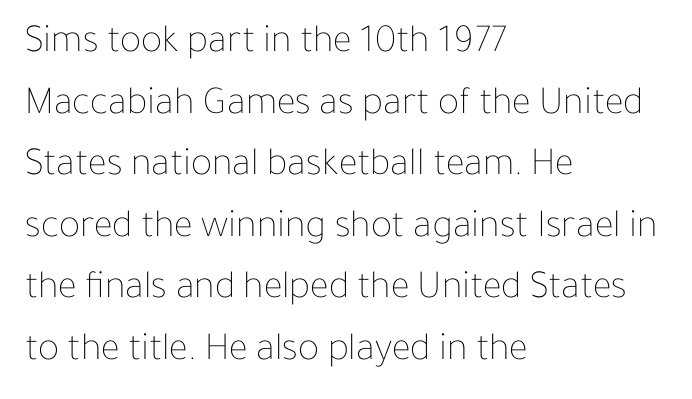
Heaviness? Minimal to ordinary, like unemphasized prose. Tracking value appears to be zero — textbook default spacing. The type sits square on the baseline with zero lean. Here the designer chose a conventional face with non-uniform glyph widths. Check under the words: just untouched page. Compared with a centered layout, this one pins lines to the left instead.
